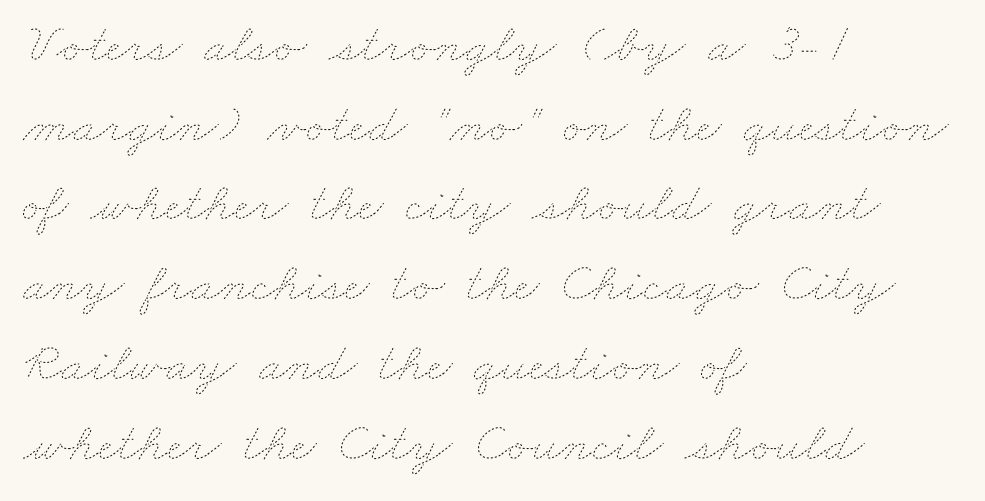
Q: Is the text bold? A: No.
Q: Is the text underlined? A: No.
Q: How is the paragraph aligned? A: Left-aligned.
Q: Is the spacing between letters normal or unusually wide? A: Normal.
Q: Is the spacing between lines tight, normal or loose? A: Normal.
Q: Width (condensed, normal, or wide)? A: Wide.
Q: Stroke contrast? A: Low.
Q: x-height? A: Small.
Q: Monospaced? A: No.
